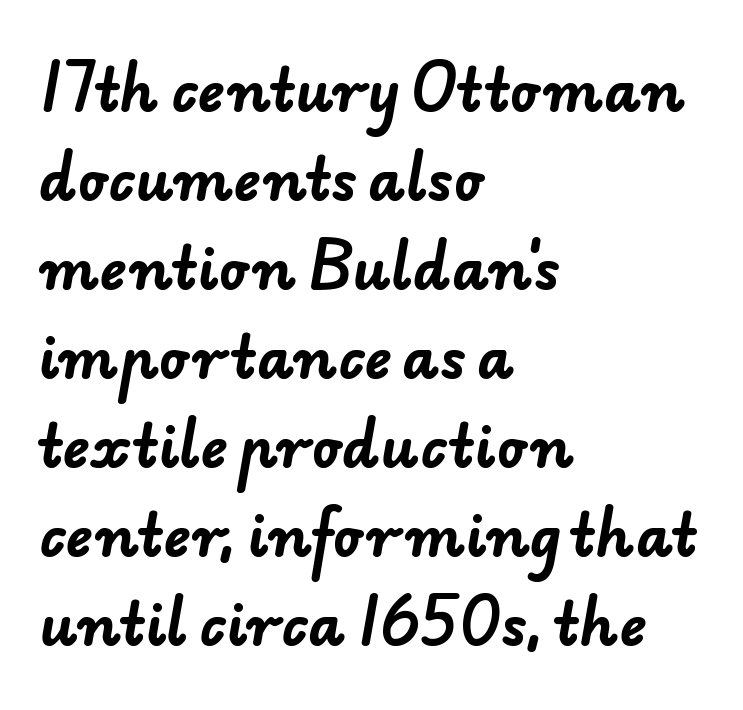
The image shows 57 px bold sans-serif type; set left-aligned, normal line spacing (1.56x), normal letter spacing, not underlined; low stroke contrast and a small x-height.
